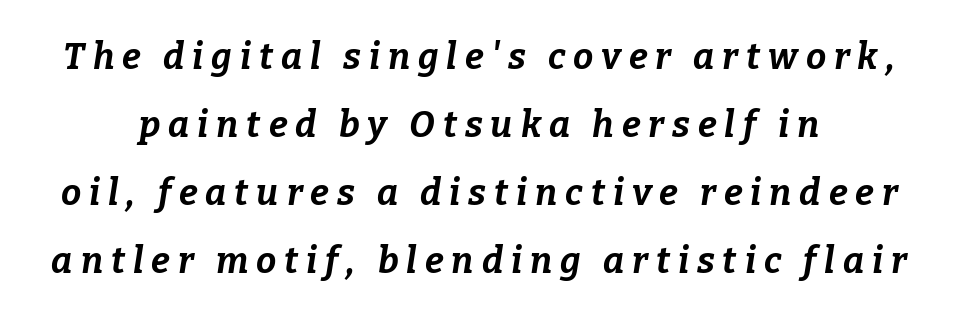
{"italic": "yes", "lean": "right", "slant_degrees": 9, "bold": "yes", "weight": "bold", "width": "normal", "stroke_contrast": "low", "x_height": "medium", "monospaced": "no", "underline": "no", "line_spacing_ratio": 1.89, "letter_spacing": "wide", "letter_spacing_em": 0.22, "glyph_px": 36}
